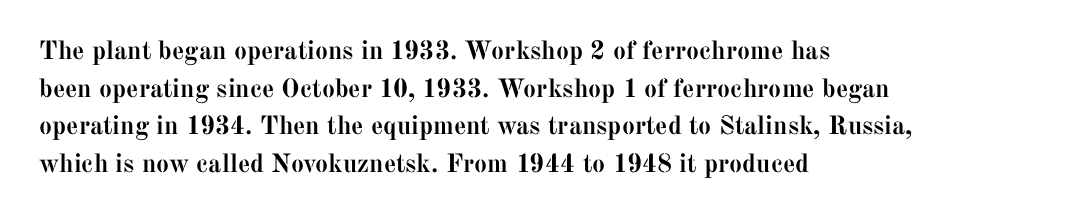
On the weight axis this lands at bold, roughly 700. Words float on clear page, feet unadorned. Interline gaps are of average width in this sample. The rendering keeps characters at their native spacing. In terms of posture, this sample is upright.
